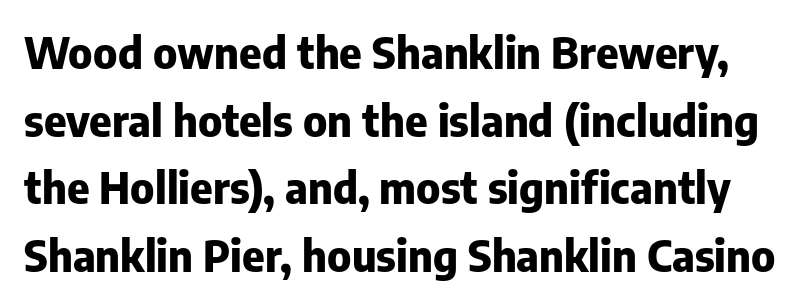
Regarding leading, the lines here are spaced in the standard way. A clean baseline with only descenders dipping below it. Between one letter and the next there's only the usual sliver of space. This sample has the flowing, uneven cadence of proportional lettering. Typographic density is high because the face is bold.
